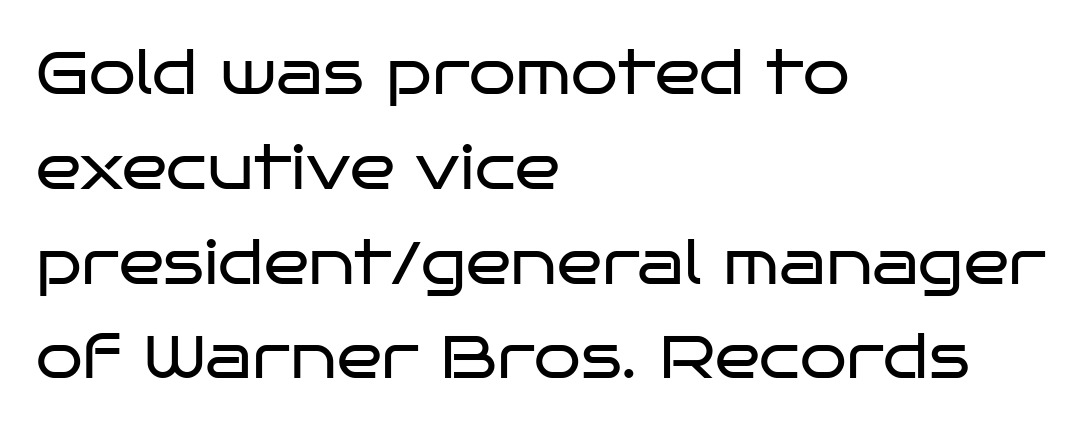
{"serif": "no", "italic": "no", "bold": "no", "weight": "regular", "width": "wide", "stroke_contrast": "low", "x_height": "large", "monospaced": "no", "underline": "no", "align": "left", "line_spacing": "normal", "line_spacing_ratio": 1.58, "letter_spacing": "normal", "letter_spacing_em": 0.0, "glyph_px": 60}
